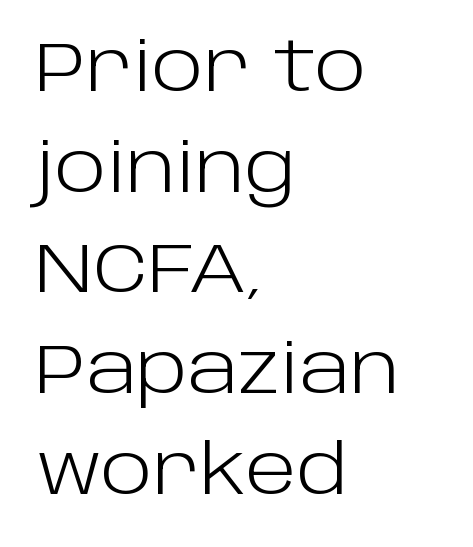
Q: Is the text bold? A: No.
Q: Is the text italic (slanted)? A: No, it is upright.
Q: Is the typeface a serif or a sans-serif typeface? A: Sans-serif.
Q: Is the text underlined? A: No.
Q: How is the paragraph aligned? A: Left-aligned.
Q: Is the spacing between letters normal or unusually wide? A: Normal.
Q: Is the spacing between lines tight, normal or loose? A: Normal.
Q: Width (condensed, normal, or wide)? A: Normal.
Q: Stroke contrast? A: Low.
Q: x-height? A: Large.
Q: Monospaced? A: No.
